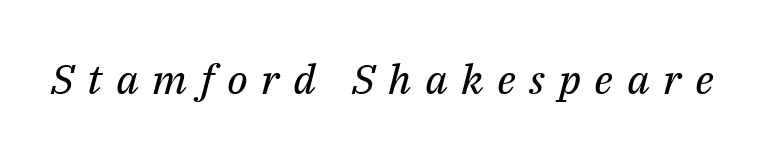
{"serif": "yes", "italic": "yes", "lean": "right", "slant_degrees": 14, "bold": "no", "weight": "regular", "width": "normal", "stroke_contrast": "medium", "x_height": "medium", "monospaced": "no", "underline": "no", "letter_spacing": "wide", "letter_spacing_em": 0.33, "glyph_px": 41}
